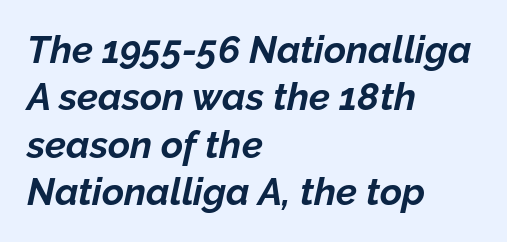
Q: Is the text bold? A: Yes.
Q: Is the text italic (slanted)? A: Yes, it leans right by about 12 degrees.
Q: Is the text underlined? A: No.
Q: How is the paragraph aligned? A: Left-aligned.
Q: Is the spacing between letters normal or unusually wide? A: Normal.
Q: Is the spacing between lines tight, normal or loose? A: Normal.
Q: Width (condensed, normal, or wide)? A: Normal.
Q: Stroke contrast? A: Low.
Q: x-height? A: Medium.
Q: Monospaced? A: No.
